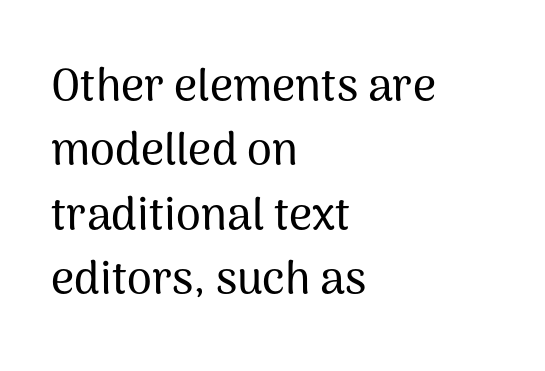
The image shows 45 px sans-serif type, upright; set left-aligned, normal line spacing (1.43x), normal letter spacing, not underlined; medium stroke contrast and a medium x-height.
